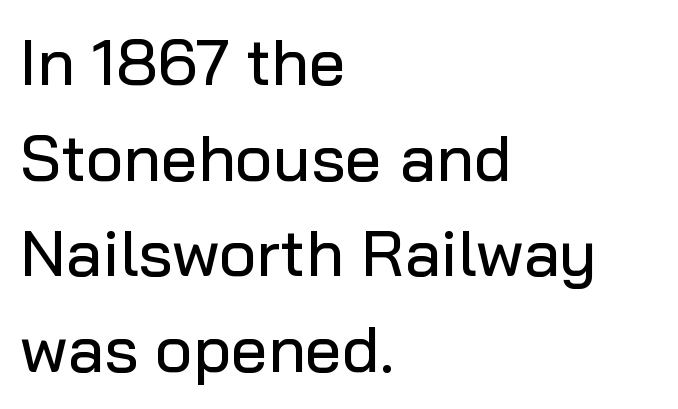
{"serif": "no", "italic": "no", "width": "normal", "stroke_contrast": "low", "x_height": "medium", "monospaced": "no", "underline": "no", "align": "left", "line_spacing": "normal", "line_spacing_ratio": 1.47, "letter_spacing": "normal", "letter_spacing_em": 0.0, "glyph_px": 65}
